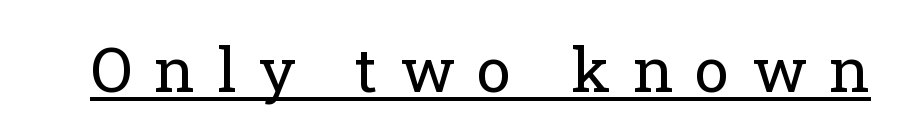
What kind of face is this? One with serifs. No chunkiness to these letters — they're not bold. Unlike italic type, these characters show no tilt at all. A typesetter would call this proportional, since set widths differ per character. Decoration check: the copy is underlined.
